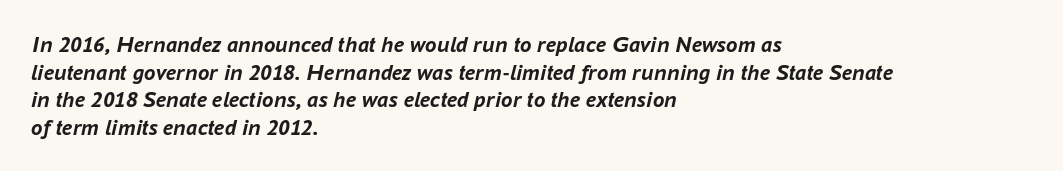
The image shows 23 px bold type, italic (leaning right); set left-aligned, line spacing 1.2x, normal letter spacing, not underlined.
